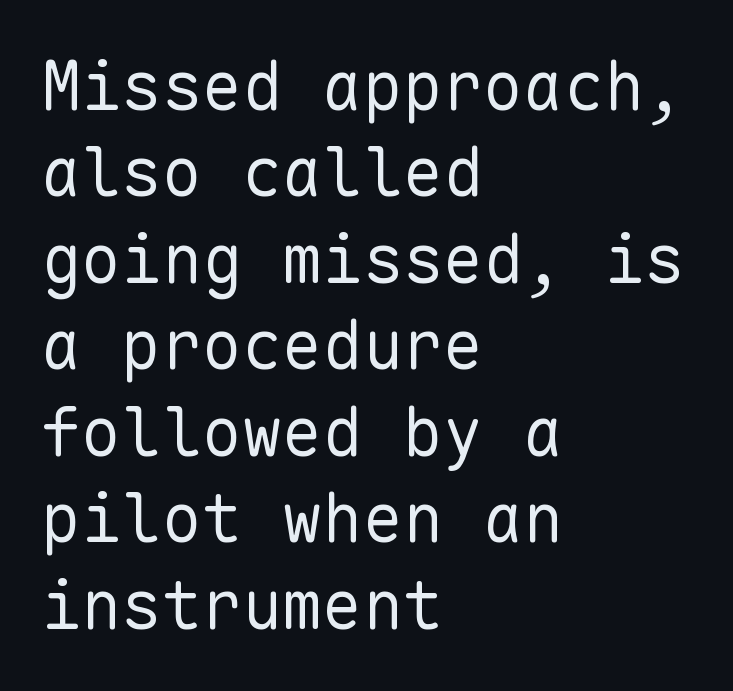
Serifs: no, the terminals of the letterforms are clean. This rendering features lettering with no underline. You could count columns in this text — the font is strictly monospaced. Notice how the passage keeps a crisp vertical edge on the left only. What's the leading like? Ordinary, nothing unusual. No chunkiness to these letters — they're not bold.
